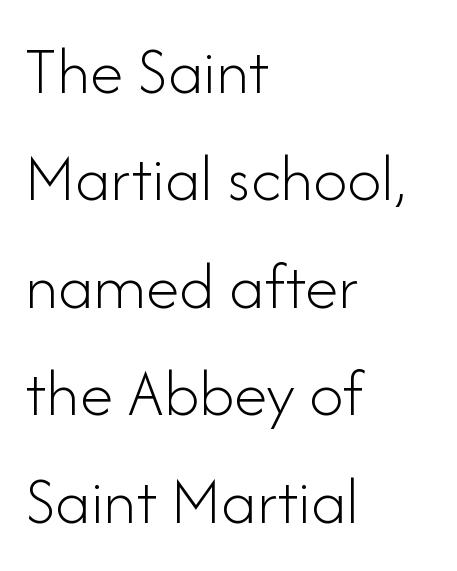
{"serif": "no", "italic": "no", "bold": "no", "weight": "light", "width": "normal", "stroke_contrast": "low", "x_height": "small", "monospaced": "no", "underline": "no", "align": "left", "line_spacing": "normal", "line_spacing_ratio": 1.58, "letter_spacing": "normal", "letter_spacing_em": 0.0, "glyph_px": 68}
